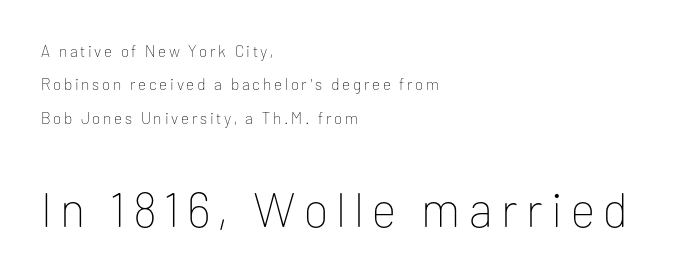
Q: Is the text bold? A: No.
Q: Is the text italic (slanted)? A: No, it is upright.
Q: Is the typeface a serif or a sans-serif typeface? A: Sans-serif.
Q: Is the text underlined? A: No.
Q: How is the paragraph aligned? A: Left-aligned.
Q: Is the spacing between lines tight, normal or loose? A: Loose.
Q: Which block of text is set in a larger size, the first (top) or the second (bottom)? A: The second (bottom) one.
Q: Width (condensed, normal, or wide)? A: Normal.
Q: Stroke contrast? A: Low.
Q: x-height? A: Medium.
Q: Monospaced? A: No.
